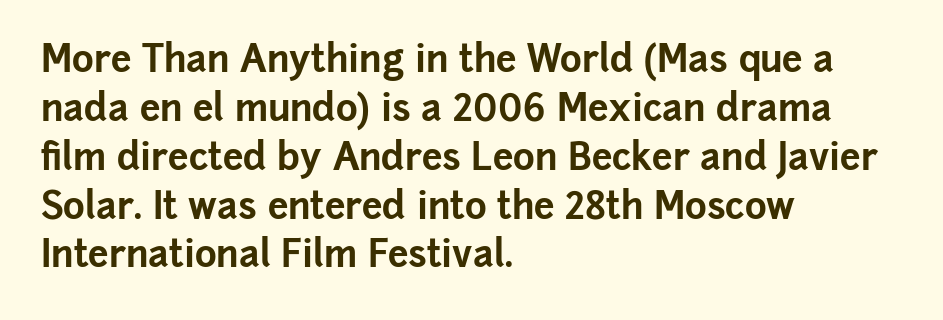
The image shows 37 px bold sans-serif type, upright; set left-aligned, normal line spacing (1.32x), normal letter spacing, not underlined; low stroke contrast and a medium x-height.
